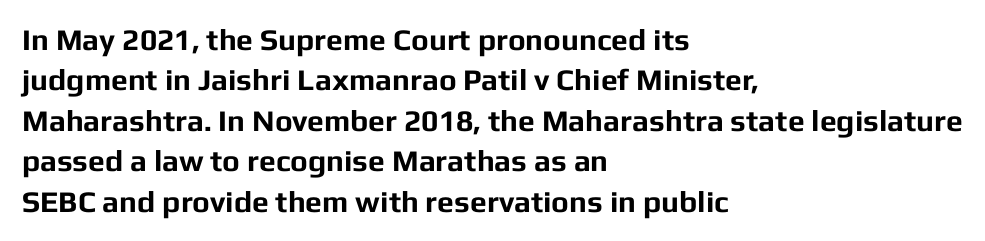
The image shows 30 px bold sans-serif type, upright; set left-aligned, normal line spacing (1.35x), normal letter spacing, not underlined; low stroke contrast and a medium x-height.
